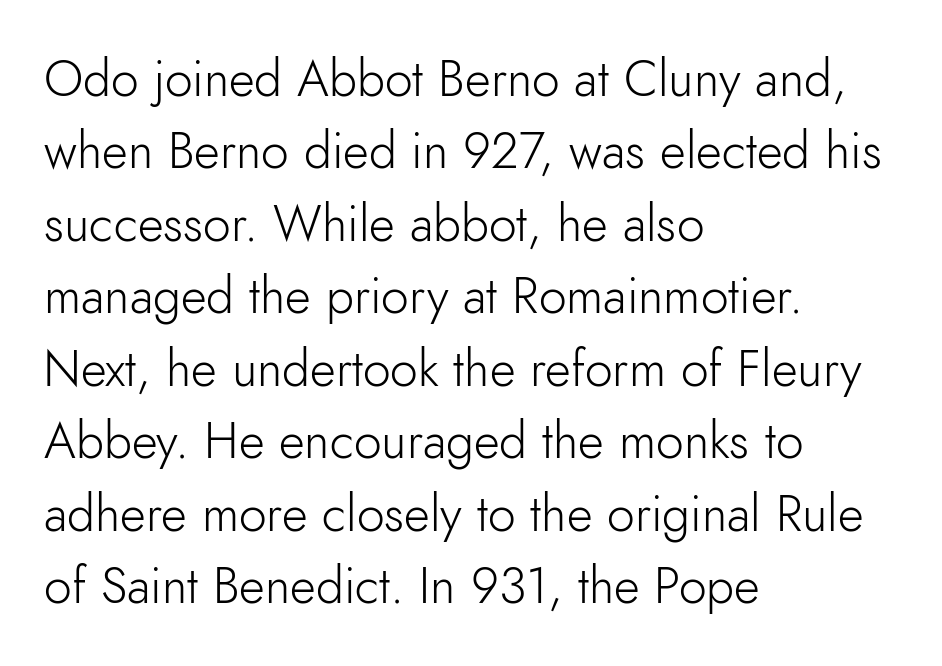
The image shows 50 px light sans-serif type, upright; set left-aligned, normal line spacing (1.45x), normal letter spacing, not underlined; low stroke contrast and a small x-height.
